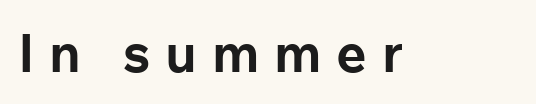
{"serif": "no", "italic": "no", "bold": "yes", "weight": "bold", "width": "normal", "stroke_contrast": "low", "x_height": "medium", "monospaced": "no", "underline": "no", "letter_spacing": "wide", "letter_spacing_em": 0.28, "glyph_px": 53}
